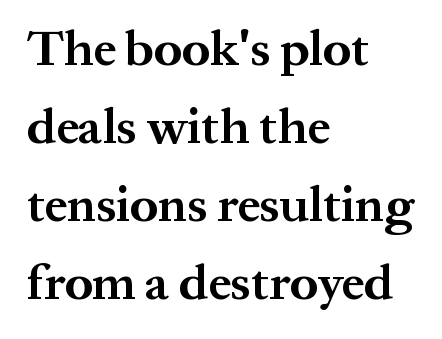
The space between consecutive lines is moderate. Check the space under the baseline: it is left empty. Classification — serif. In terms of letterspacing, this is plain default setting.
